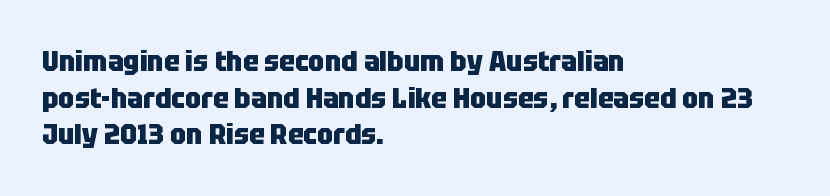
Q: Is the text bold? A: Yes.
Q: Is the text italic (slanted)? A: No, it is upright.
Q: Is the typeface a serif or a sans-serif typeface? A: Sans-serif.
Q: Is the text underlined? A: No.
Q: How is the paragraph aligned? A: Left-aligned.
Q: Is the spacing between letters normal or unusually wide? A: Normal.
Q: Is the spacing between lines tight, normal or loose? A: Normal.
Q: Width (condensed, normal, or wide)? A: Condensed.
Q: Stroke contrast? A: Low.
Q: x-height? A: Large.
Q: Monospaced? A: No.
